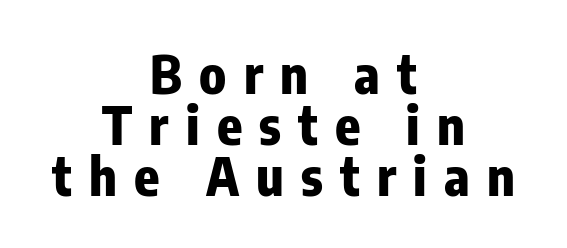
{"serif": "no", "italic": "no", "bold": "yes", "weight": "heavy", "width": "condensed", "stroke_contrast": "low", "x_height": "medium", "monospaced": "no", "underline": "no", "align": "center", "line_spacing": "tight", "line_spacing_ratio": 0.98, "letter_spacing": "wide", "letter_spacing_em": 0.33, "glyph_px": 52}
